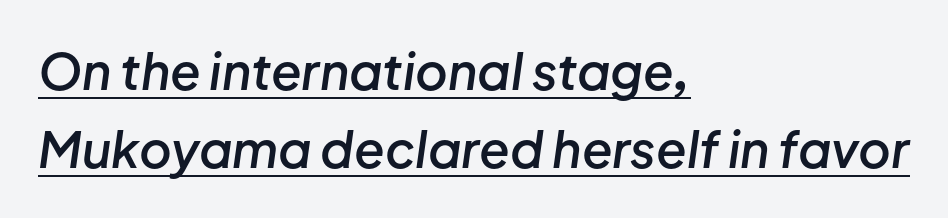
Q: Is the text bold? A: Semi-bold.
Q: Is the text italic (slanted)? A: Yes, it leans right by about 8 degrees.
Q: Is the text underlined? A: Yes.
Q: How is the paragraph aligned? A: Left-aligned.
Q: Is the spacing between letters normal or unusually wide? A: Normal.
Q: Is the spacing between lines tight, normal or loose? A: Normal.
Q: Width (condensed, normal, or wide)? A: Normal.
Q: Stroke contrast? A: Low.
Q: x-height? A: Medium.
Q: Monospaced? A: No.
